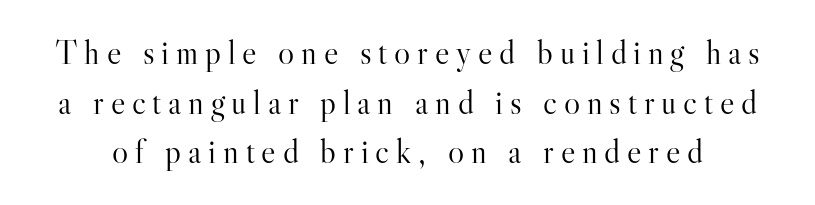
The image shows 34 px light serif type, upright; set normal line spacing (1.46x), unusually wide letter spacing (+0.2 em), not underlined; high stroke contrast and a small x-height.
